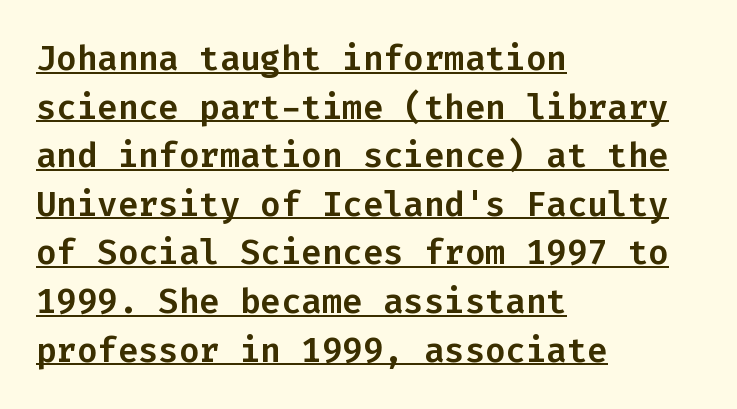
{"serif": "no", "italic": "no", "width": "normal", "stroke_contrast": "low", "x_height": "medium", "monospaced": "yes", "underline": "yes", "align": "left", "line_spacing": "normal", "line_spacing_ratio": 1.43, "letter_spacing": "normal", "letter_spacing_em": 0.0, "glyph_px": 34}
